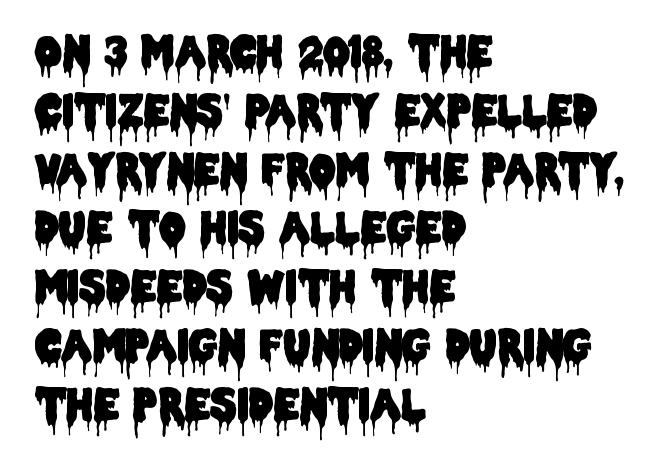
{"serif": "no", "italic": "no", "width": "condensed", "stroke_contrast": "low", "x_height": "large", "monospaced": "no", "underline": "no", "align": "left", "line_spacing": "normal", "line_spacing_ratio": 1.4, "letter_spacing": "normal", "letter_spacing_em": 0.0, "glyph_px": 42}
